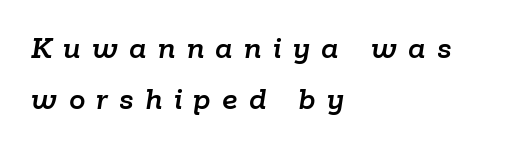
The image shows 33 px text type, italic (leaning right); set left-aligned, normal line spacing (1.55x), unusually wide letter spacing (+0.34 em), not underlined; low stroke contrast and a medium x-height.
